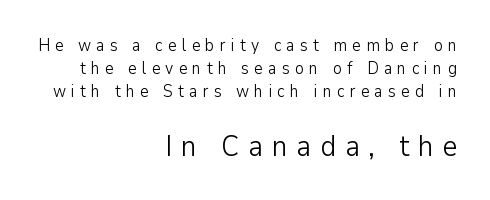
The image shows 29 px light sans-serif type, upright; set right-aligned, normal line spacing (1.36x), unusually wide letter spacing (+0.3 em), not underlined; the second (bottom) block is 1.71x larger; low stroke contrast and a medium x-height.
